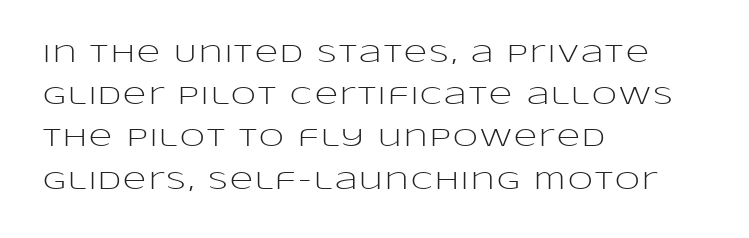
The image shows 25 px text type, upright; set left-aligned, normal line spacing (1.69x), not underlined.
